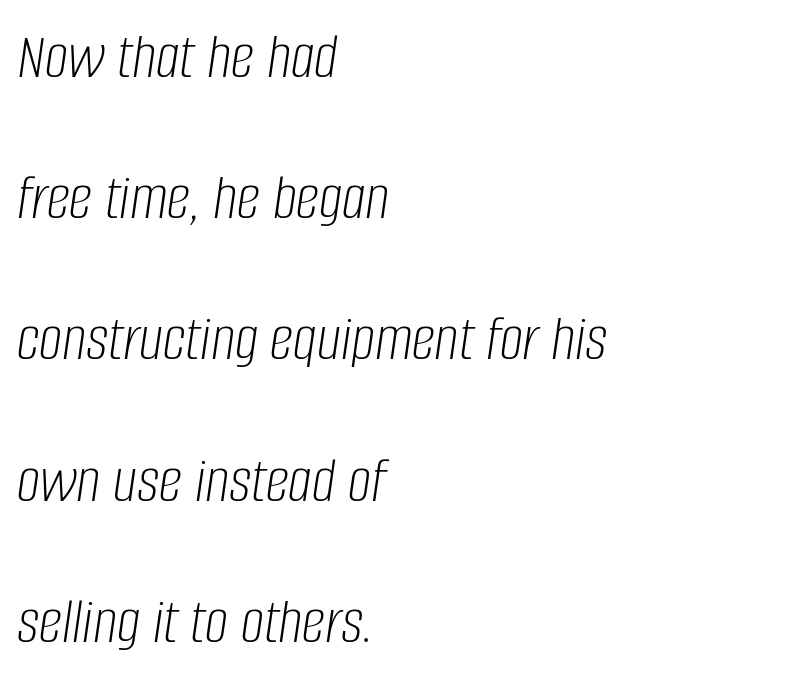
The image shows 66 px light, condensed type, italic (leaning right); set left-aligned, loose line spacing (2.14x), normal letter spacing, not underlined; low stroke contrast and a large x-height.
